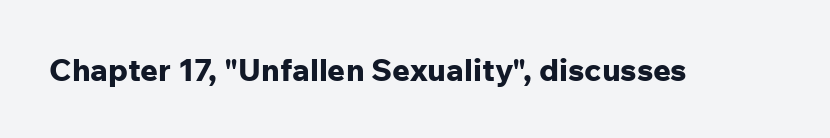
{"serif": "no", "italic": "no", "bold": "yes", "weight": "bold", "width": "normal", "stroke_contrast": "low", "x_height": "medium", "monospaced": "no", "underline": "no", "letter_spacing": "normal", "letter_spacing_em": 0.0, "glyph_px": 31}
